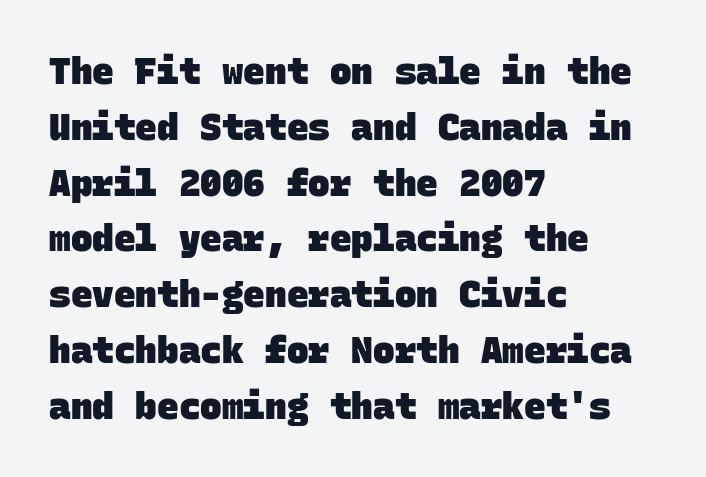
The image shows 36 px heavy sans-serif type, monospaced; set left-aligned, normal line spacing (1.55x), normal letter spacing, not underlined; low stroke contrast and a large x-height.
